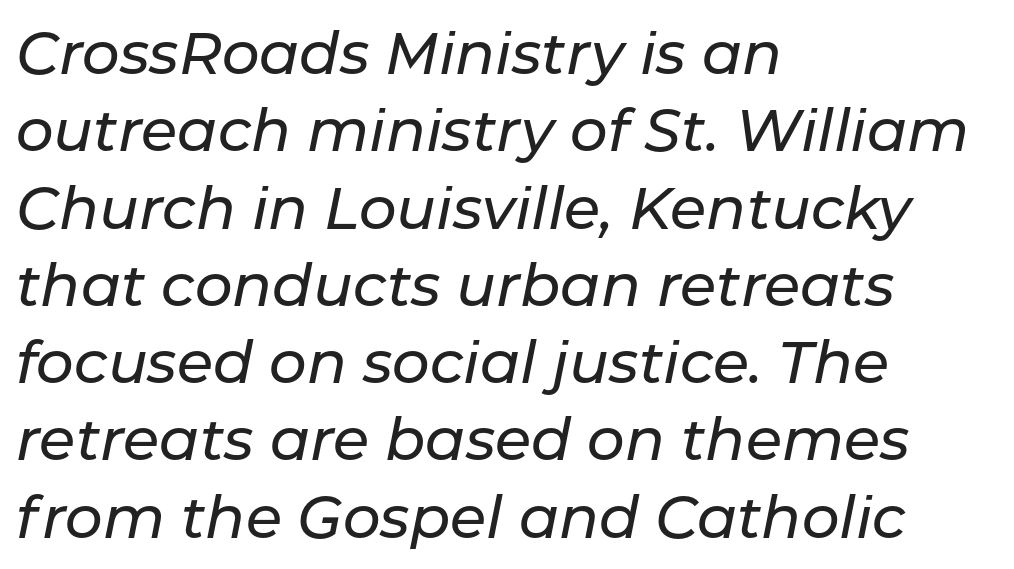
You could not count columns in this text — the font is proportionally spaced. Nobody drew a line under any word here. Caption: standard tracking, unaltered. Quick note: italic. The ragged edge is on the right, which tells us the setting is flush left. Each new line begins a customary step beneath the previous one.
